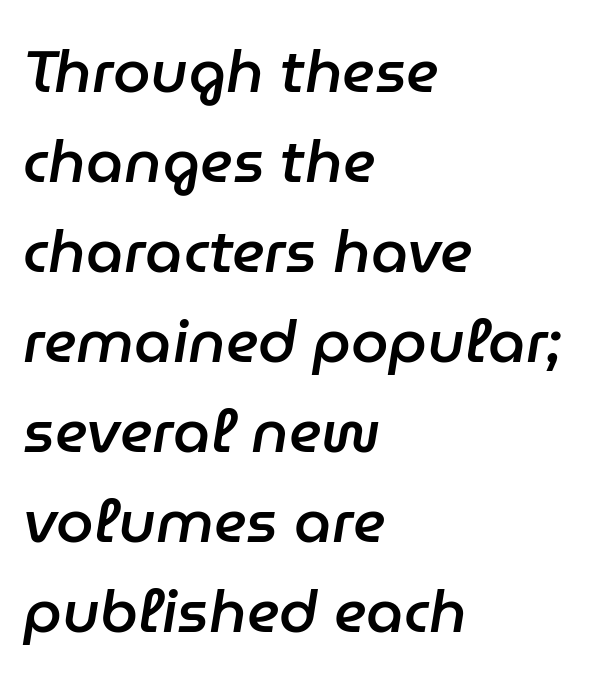
Evenly set lines give the paragraph a standard silhouette. Each line starts at the same left margin while the right side varies. The sample has been set in demibold, a notch under bold. Emphasis-style slanted type is in use. In terms of letterspacing, this is plain default setting.
